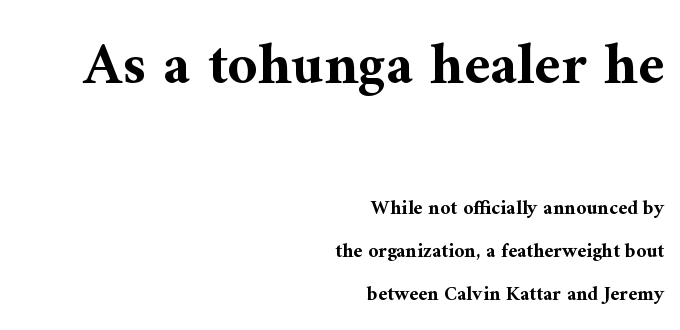
These lines stand farther apart than default settings would place them. Anything drawn beneath the words? Only blank space. Visually the block forms a straight wall on the right and a jagged coastline on the left. What kind of face is this? One with serifs. Tracking here is standard; glyphs follow each other at the usual distance.
